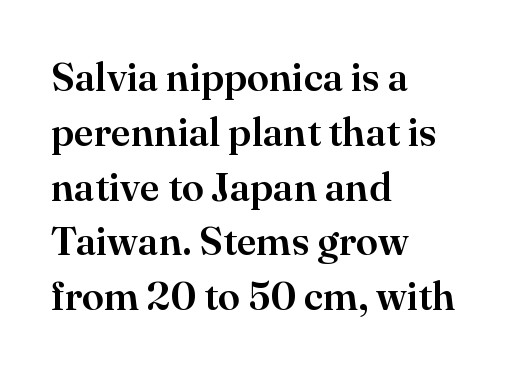
{"serif": "yes", "italic": "no", "width": "normal", "stroke_contrast": "high", "x_height": "small", "monospaced": "no", "underline": "no", "align": "left", "line_spacing": "normal", "line_spacing_ratio": 1.37, "letter_spacing": "normal", "letter_spacing_em": 0.0, "glyph_px": 40}
